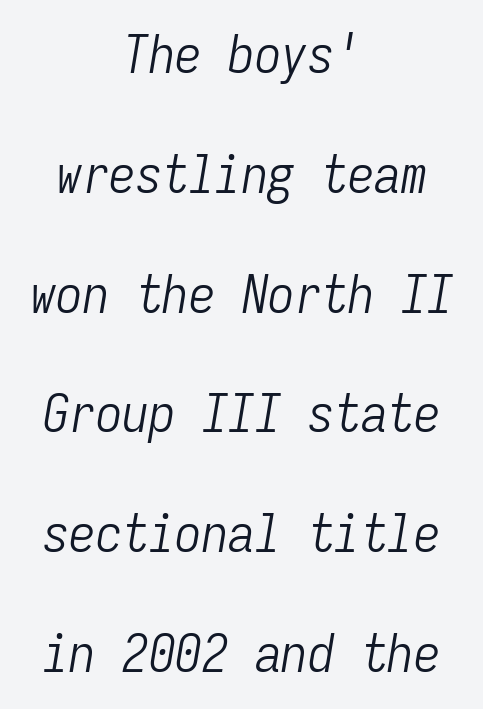
The image shows 53 px light, condensed type, italic (leaning right), monospaced; set centered, loose line spacing (2.26x), normal letter spacing, not underlined; low stroke contrast and a medium x-height.
